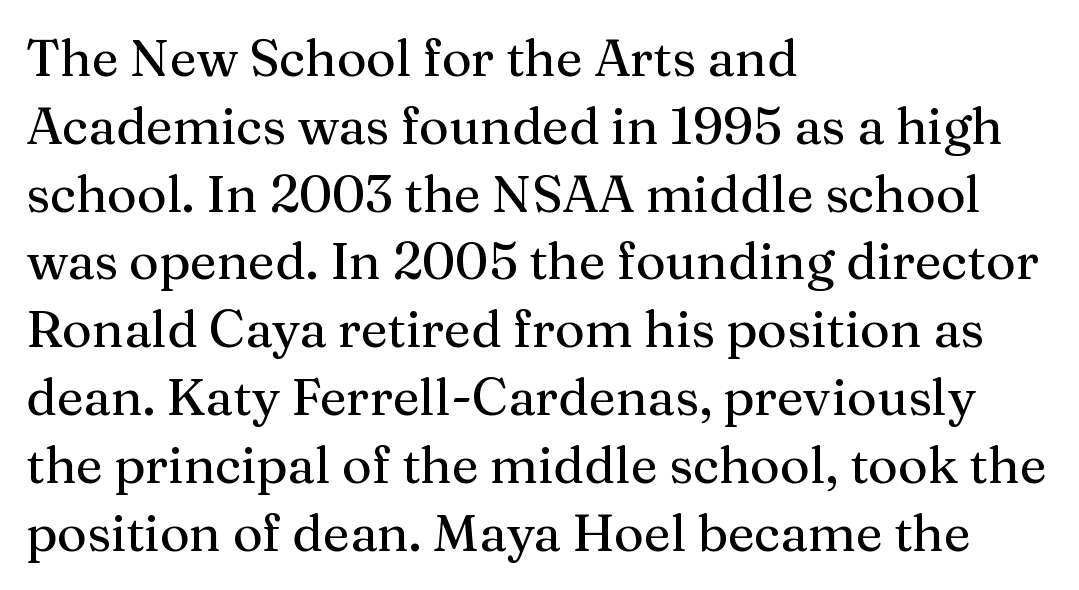
Does the leading feel generous? No, just average. The letterforms sit shoulder to shoulder at normal distance. The letters carry serifs — small finishing strokes at the ends of their stems. Any mark beneath the type? The region is blank.
